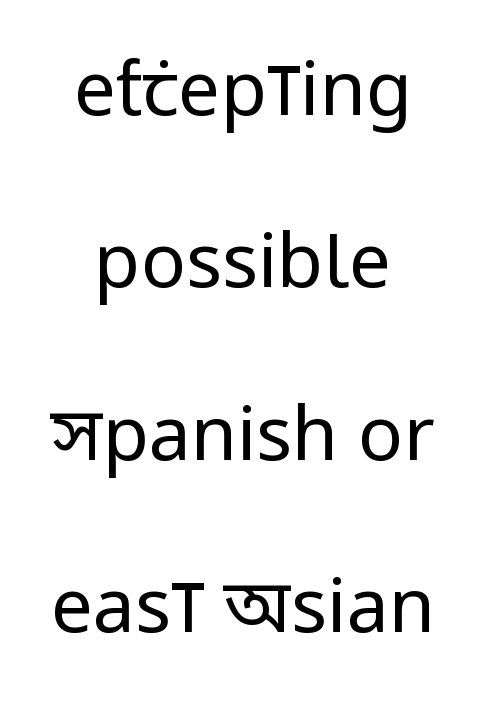
{"serif": "no", "italic": "no", "bold": "no", "weight": "regular", "width": "condensed", "stroke_contrast": "low", "x_height": "large", "monospaced": "no", "underline": "no", "align": "center", "line_spacing": "loose", "line_spacing_ratio": 2.3, "letter_spacing": "normal", "letter_spacing_em": 0.0, "glyph_px": 75}
